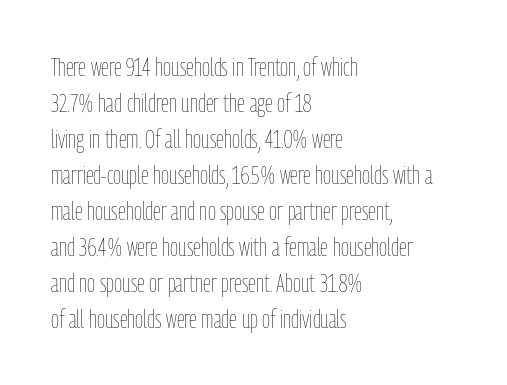
The rendering anchors every line to the left-hand side. Words appear dense and cohesive because spacing is normal. Does the leading feel generous? No, just average. A quiet, ordinary-to-light weight characterises the typeface.
